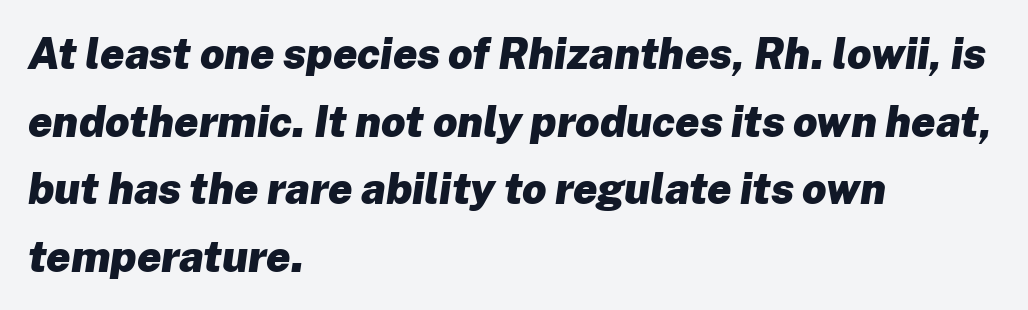
The image shows 43 px heavy type, italic (leaning right); set left-aligned, normal line spacing (1.57x), normal letter spacing, not underlined; low stroke contrast and a medium x-height.
